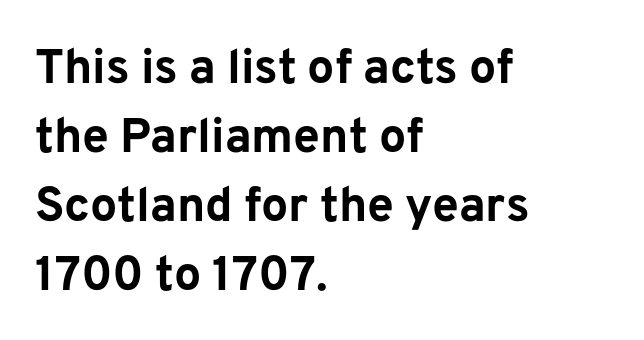
The image shows 48 px bold sans-serif type, upright; set left-aligned, normal line spacing (1.44x), normal letter spacing, not underlined; low stroke contrast and a medium x-height.
